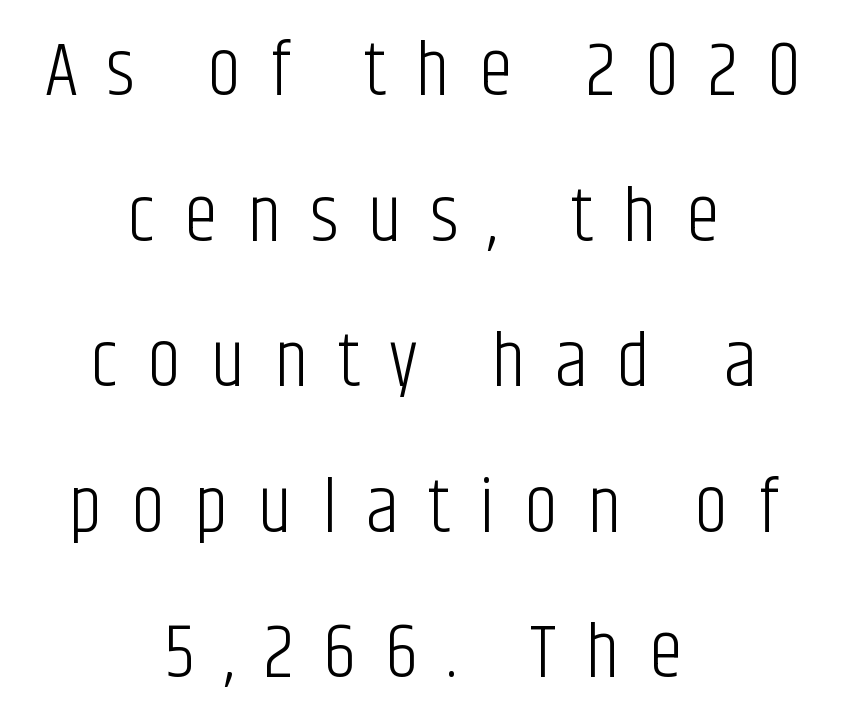
Stroke thickness stays within the range of a standard reading face or lighter. Every character sits straight up, as roman type does. Is the letter spacing exaggerated? Yes — the characters are pushed far apart. Letters rest on an invisible, unmarked baseline. These lines are centered, leaving both edges ragged.
